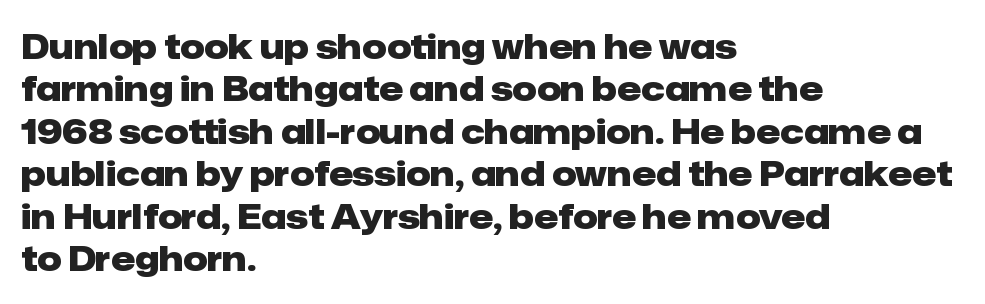
The image shows 34 px heavy sans-serif type, upright; set left-aligned, normal line spacing (1.25x), normal letter spacing, not underlined; low stroke contrast and a medium x-height.
